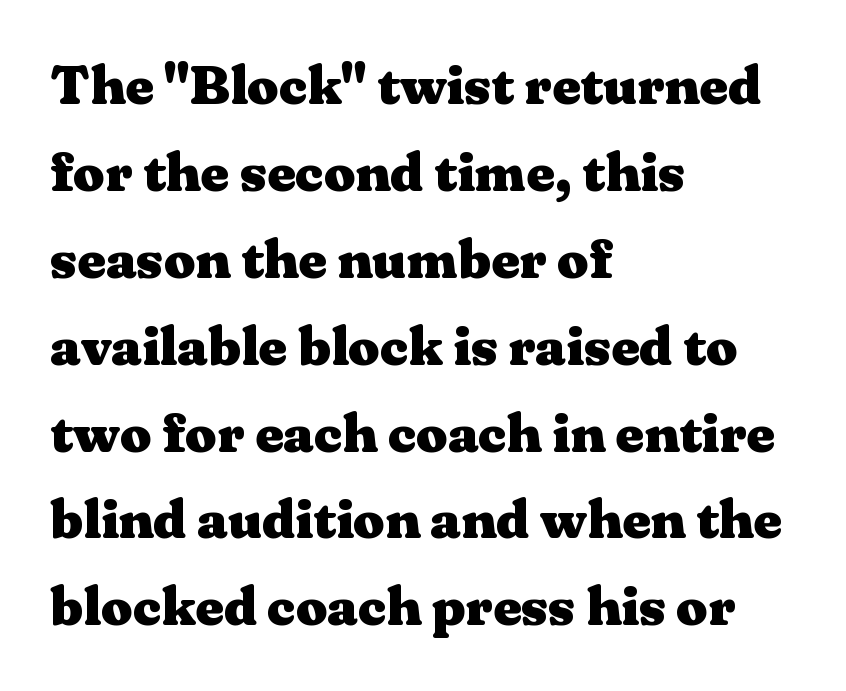
Q: Is the text bold? A: Yes.
Q: Is the text italic (slanted)? A: No, it is upright.
Q: Is the typeface a serif or a sans-serif typeface? A: Serif.
Q: Is the text underlined? A: No.
Q: How is the paragraph aligned? A: Left-aligned.
Q: Is the spacing between letters normal or unusually wide? A: Normal.
Q: Is the spacing between lines tight, normal or loose? A: Normal.
Q: Width (condensed, normal, or wide)? A: Wide.
Q: Stroke contrast? A: Medium.
Q: x-height? A: Medium.
Q: Monospaced? A: No.
